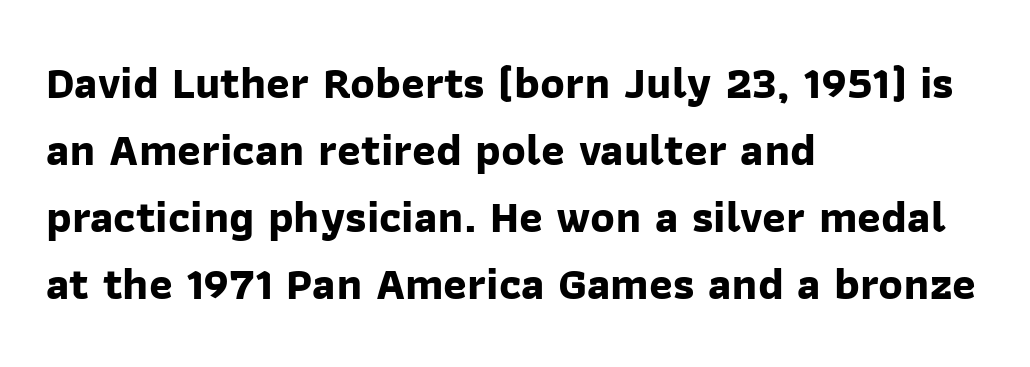
The image shows 45 px bold sans-serif type; set left-aligned, normal line spacing (1.49x), normal letter spacing, not underlined; low stroke contrast and a medium x-height.
